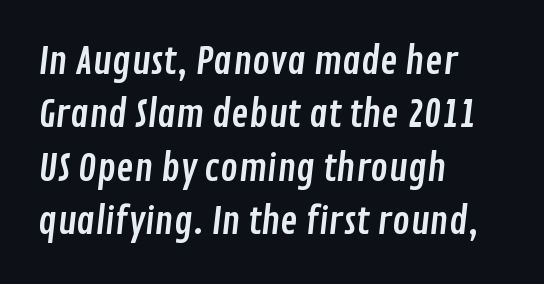
The area under the type is left untouched. The space between consecutive lines is moderate. Look at the tracking — it's just the regular setting, nothing added. Check where the strokes stop: nothing finishes them off — pure sans. The setting favours the left margin, as ordinary paragraphs usually do.
